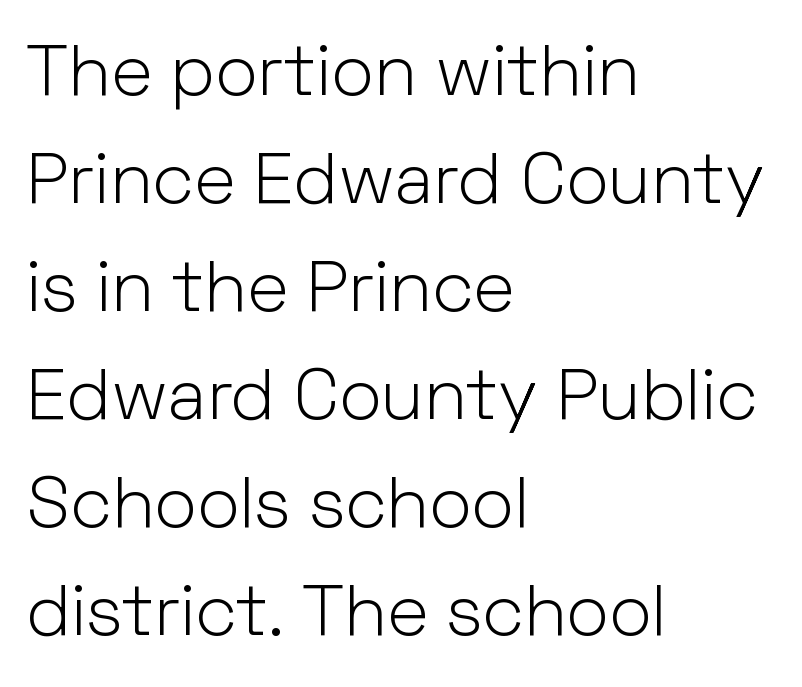
{"serif": "no", "italic": "no", "bold": "no", "weight": "light", "width": "normal", "stroke_contrast": "low", "x_height": "medium", "monospaced": "no", "underline": "no", "align": "left", "line_spacing": "normal", "line_spacing_ratio": 1.5, "letter_spacing": "normal", "letter_spacing_em": 0.0, "glyph_px": 72}
